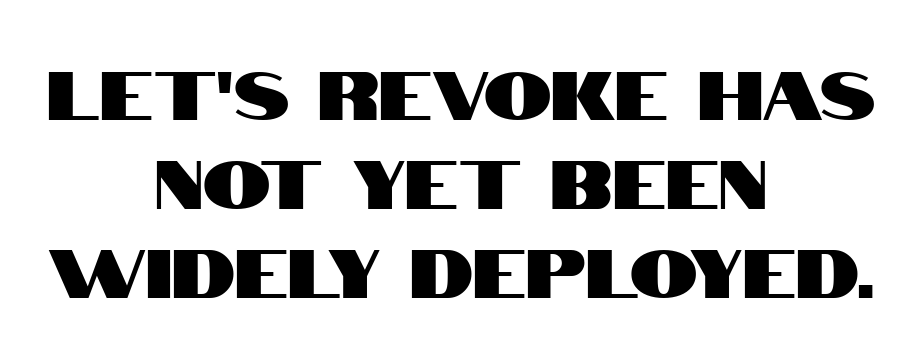
Q: Is the text italic (slanted)? A: No, it is upright.
Q: Is the typeface a serif or a sans-serif typeface? A: Sans-serif.
Q: Is the text underlined? A: No.
Q: How is the paragraph aligned? A: Centered.
Q: Is the spacing between letters normal or unusually wide? A: Normal.
Q: Is the spacing between lines tight, normal or loose? A: Normal.
Q: Width (condensed, normal, or wide)? A: Condensed.
Q: Stroke contrast? A: High.
Q: x-height? A: Large.
Q: Monospaced? A: No.
